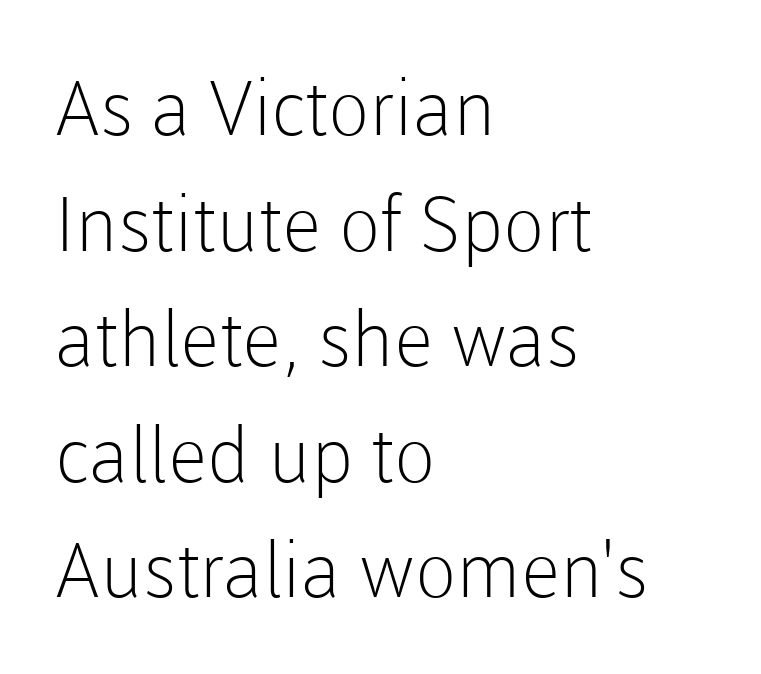
This is sans-serif lettering, the kind often seen on screens and signage. Each letter keeps its own natural width here, so spacing adapts to shape. The font sits on the lighter half of the weight spectrum, regular included. Interline gaps are of average width in this sample. This is the regular roman posture of the typeface. Students, note that the glyphs here touch the page at normal intervals.
